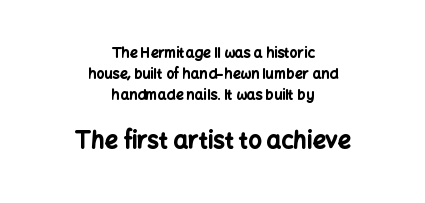
Q: Is the text bold? A: Yes.
Q: Is the text italic (slanted)? A: No, it is upright.
Q: Is the text underlined? A: No.
Q: How is the paragraph aligned? A: Centered.
Q: Is the spacing between letters normal or unusually wide? A: Normal.
Q: Is the spacing between lines tight, normal or loose? A: Normal.
Q: Which block of text is set in a larger size, the first (top) or the second (bottom)? A: The second (bottom) one.
